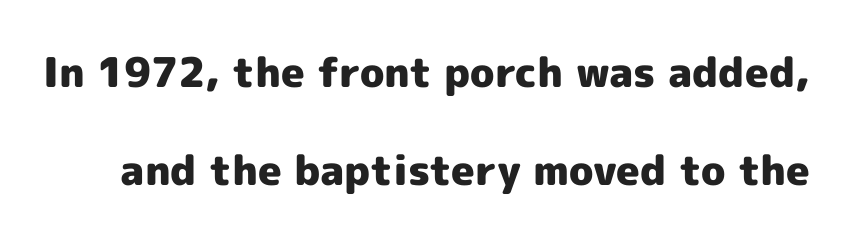
Q: Is the text bold? A: Yes.
Q: Is the text italic (slanted)? A: No, it is upright.
Q: Is the typeface a serif or a sans-serif typeface? A: Sans-serif.
Q: Is the text underlined? A: No.
Q: Is the spacing between letters normal or unusually wide? A: Normal.
Q: Is the spacing between lines tight, normal or loose? A: Loose.
Q: Width (condensed, normal, or wide)? A: Normal.
Q: x-height? A: Medium.
Q: Monospaced? A: No.
